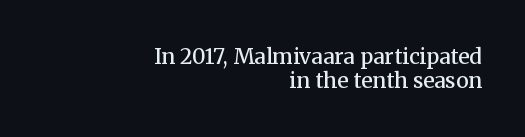
Underline: absent. Horizontal alignment here is rightward, an uncommon choice for prose. Look at the tracking — it's just the regular setting, nothing added. The characters look somewhat weighty, a semibold short of true bold. Italic? Not at all — the glyphs are vertical.
